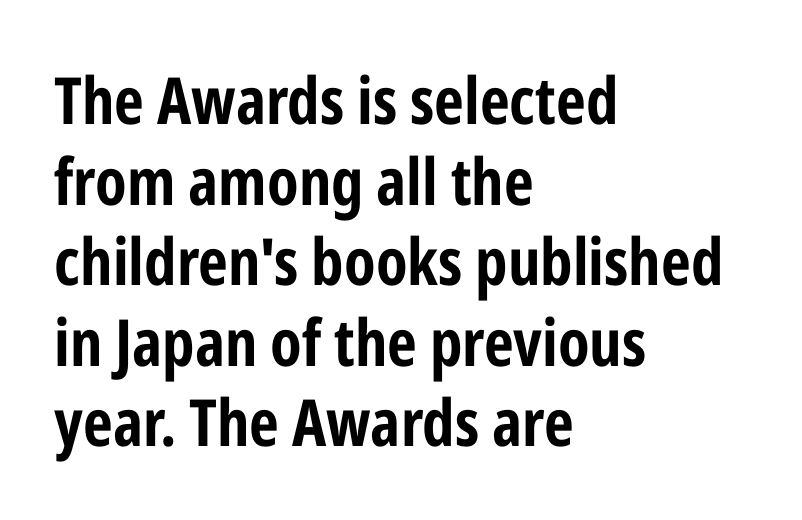
{"serif": "no", "italic": "no", "bold": "yes", "weight": "bold", "width": "condensed", "stroke_contrast": "low", "x_height": "medium", "monospaced": "no", "underline": "no", "align": "left", "line_spacing_ratio": 1.24, "letter_spacing": "normal", "letter_spacing_em": 0.0, "glyph_px": 65}
